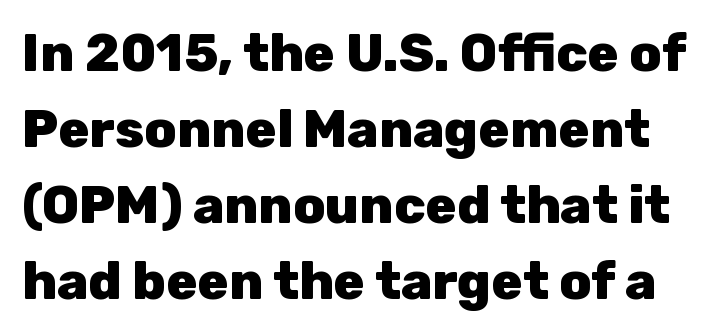
Q: Is the text bold? A: Yes.
Q: Is the text italic (slanted)? A: No, it is upright.
Q: Is the typeface a serif or a sans-serif typeface? A: Sans-serif.
Q: Is the text underlined? A: No.
Q: Is the spacing between letters normal or unusually wide? A: Normal.
Q: Is the spacing between lines tight, normal or loose? A: Normal.
Q: Width (condensed, normal, or wide)? A: Normal.
Q: Stroke contrast? A: Low.
Q: x-height? A: Medium.
Q: Monospaced? A: No.
